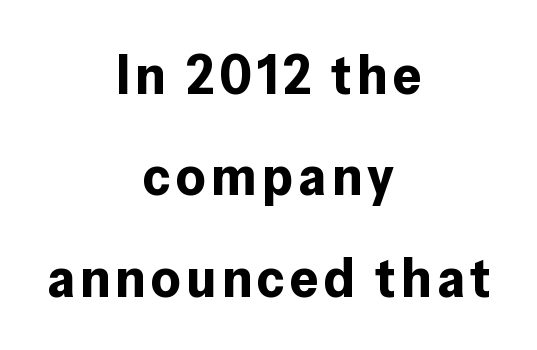
The image shows 56 px bold sans-serif type, upright; set centered, line spacing 1.81x, not underlined; low stroke contrast and a medium x-height.
